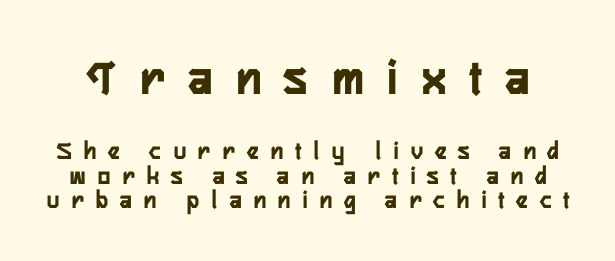
Underline: absent. In terms of letterspacing, this is a distinctly airy, spread setting. You can tell it's not italic because the verticals are truly vertical. The letters advance in unequal steps, a hallmark of proportional type.
